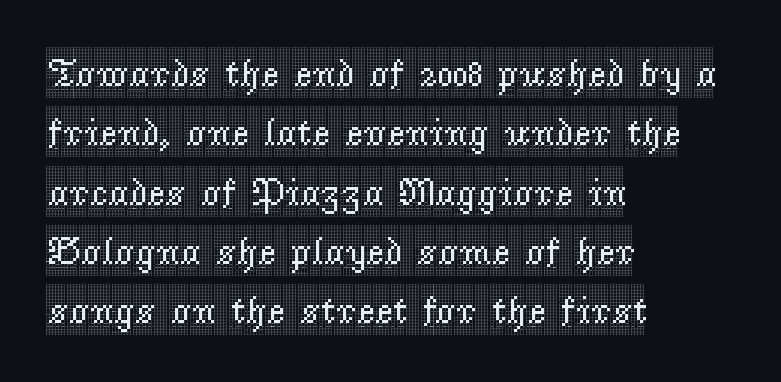
{"serif": "yes", "italic": "no", "width": "condensed", "x_height": "large", "monospaced": "no", "underline": "no", "align": "left", "line_spacing": "normal", "line_spacing_ratio": 1.52, "letter_spacing": "normal", "letter_spacing_em": 0.0, "glyph_px": 39}
